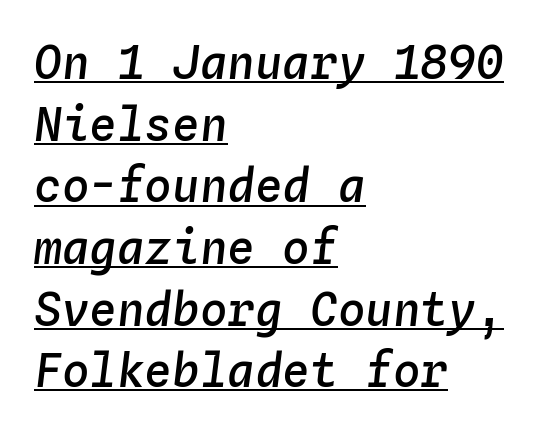
{"italic": "yes", "lean": "right", "slant_degrees": 4, "bold": "semi", "weight": "semibold", "width": "normal", "stroke_contrast": "low", "x_height": "medium", "monospaced": "yes", "underline": "yes", "align": "left", "line_spacing": "normal", "line_spacing_ratio": 1.34, "letter_spacing": "normal", "letter_spacing_em": 0.0, "glyph_px": 46}
